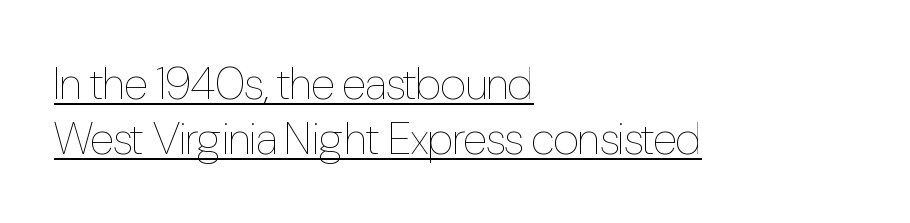
Spacing verdict: proportional, widths tailored to each character. The typeface has the unassuming heft of standard copy or less. Short note: letters normally spaced. Posture: vertical. Underline: present. In CSS terms this would be text-align: left.
